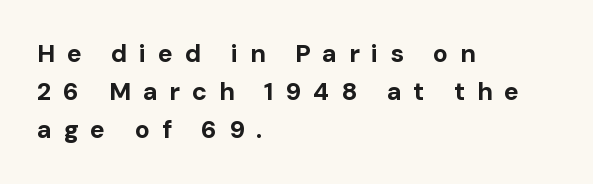
The image shows 25 px bold type, upright; set left-aligned, normal line spacing (1.53x), unusually wide letter spacing (+0.47 em), not underlined.
